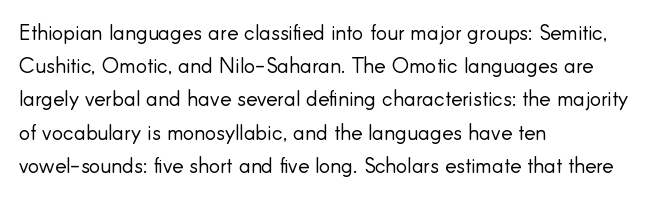
The image shows 21 px text type, upright; set left-aligned, normal line spacing (1.58x), normal letter spacing, not underlined.
